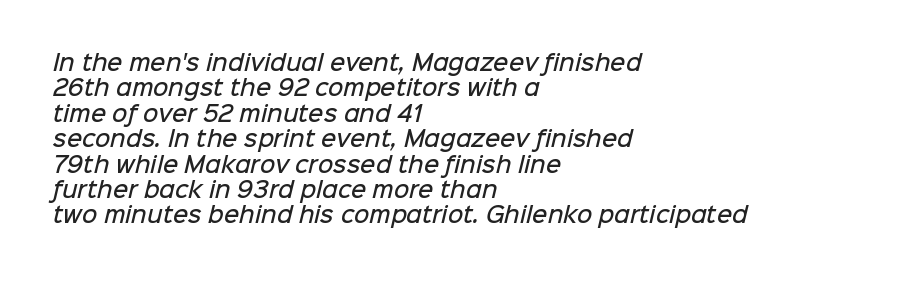
Q: Is the text bold? A: Semi-bold.
Q: Is the text underlined? A: No.
Q: How is the paragraph aligned? A: Left-aligned.
Q: Is the spacing between letters normal or unusually wide? A: Normal.
